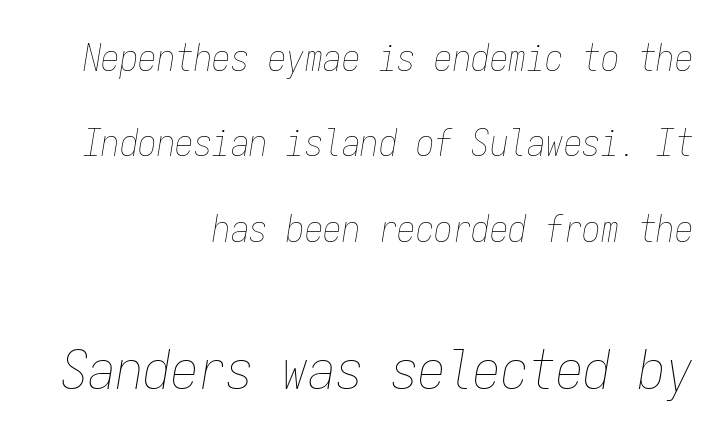
Q: Is the text bold? A: No.
Q: Is the text italic (slanted)? A: Yes, it leans right by about 9 degrees.
Q: Is the text underlined? A: No.
Q: How is the paragraph aligned? A: Right-aligned.
Q: Is the spacing between letters normal or unusually wide? A: Normal.
Q: Is the spacing between lines tight, normal or loose? A: Loose.
Q: Which block of text is set in a larger size, the first (top) or the second (bottom)? A: The second (bottom) one.
Q: Width (condensed, normal, or wide)? A: Condensed.
Q: Stroke contrast? A: Low.
Q: x-height? A: Medium.
Q: Monospaced? A: Yes.
